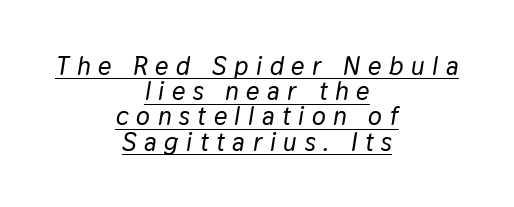
The image shows 26 px text type, italic (leaning right); set centered, tight line spacing (0.97x), unusually wide letter spacing (+0.29 em), underlined.
